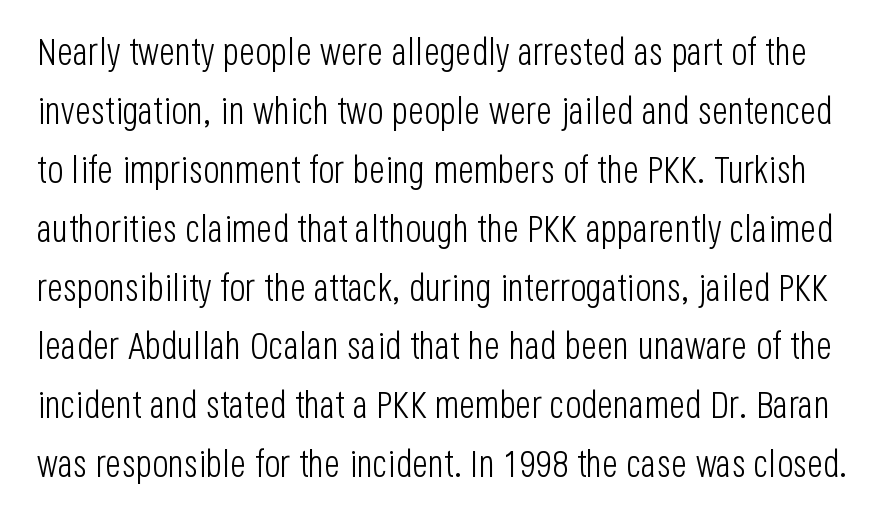
Q: Is the text bold? A: No.
Q: Is the text italic (slanted)? A: No, it is upright.
Q: Is the typeface a serif or a sans-serif typeface? A: Sans-serif.
Q: Is the text underlined? A: No.
Q: Is the spacing between letters normal or unusually wide? A: Normal.
Q: Is the spacing between lines tight, normal or loose? A: Normal.
Q: Width (condensed, normal, or wide)? A: Condensed.
Q: Stroke contrast? A: Low.
Q: x-height? A: Large.
Q: Monospaced? A: No.
